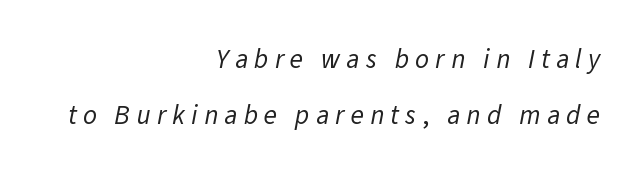
Q: Is the text bold? A: No.
Q: Is the text underlined? A: No.
Q: How is the paragraph aligned? A: Right-aligned.
Q: Is the spacing between letters normal or unusually wide? A: Unusually wide.
Q: Is the spacing between lines tight, normal or loose? A: Loose.
